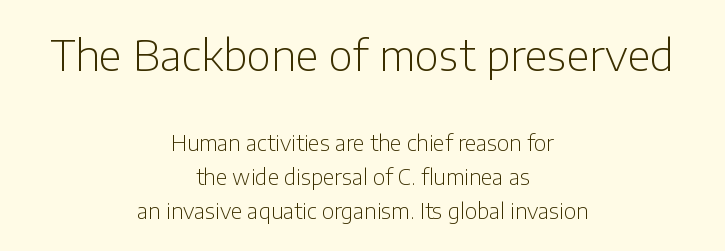
{"serif": "no", "italic": "no", "bold": "no", "weight": "light", "width": "normal", "stroke_contrast": "low", "x_height": "medium", "monospaced": "no", "underline": "no", "align": "center", "line_spacing": "normal", "line_spacing_ratio": 1.62, "letter_spacing": "normal", "letter_spacing_em": 0.0, "larger_block": "first", "size_ratio": 2.0, "glyph_px": 42}
